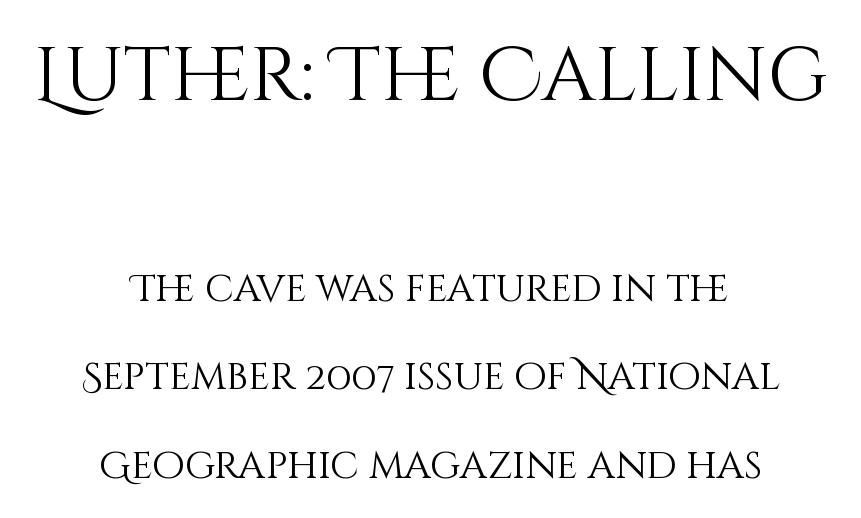
Q: Is the text bold? A: No.
Q: Is the text italic (slanted)? A: No, it is upright.
Q: Is the text underlined? A: No.
Q: How is the paragraph aligned? A: Centered.
Q: Is the spacing between letters normal or unusually wide? A: Normal.
Q: Is the spacing between lines tight, normal or loose? A: Loose.
Q: Which block of text is set in a larger size, the first (top) or the second (bottom)? A: The first (top) one.
Q: Width (condensed, normal, or wide)? A: Normal.
Q: Stroke contrast? A: Medium.
Q: x-height? A: Large.
Q: Monospaced? A: No.
